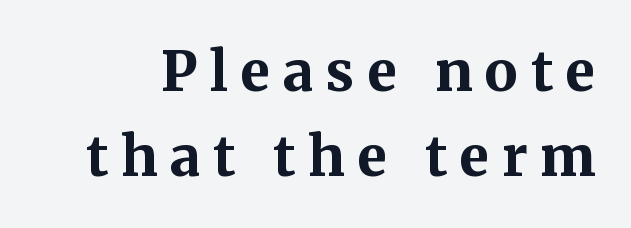
There is plenty of visible air inserted between adjacent glyphs. Small tapered or slab feet sit at the stroke ends, so this counts as serif. Regular leading. Here the designer chose a conventional face with non-uniform glyph widths.
